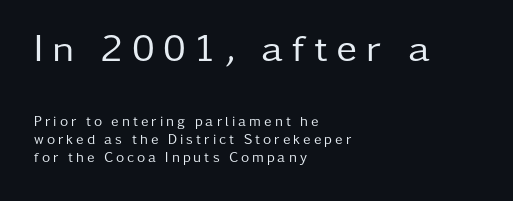
The image shows 39 px regular-weight sans-serif type, upright; set left-aligned, normal line spacing (1.29x), unusually wide letter spacing (+0.22 em), not underlined; the first (top) block is 2.79x larger; low stroke contrast and a medium x-height.
